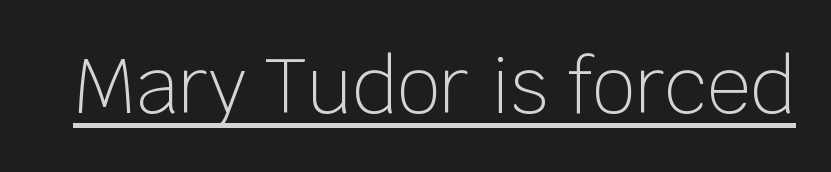
Q: Is the text bold? A: No.
Q: Is the text italic (slanted)? A: No, it is upright.
Q: Is the typeface a serif or a sans-serif typeface? A: Sans-serif.
Q: Is the text underlined? A: Yes.
Q: Is the spacing between letters normal or unusually wide? A: Normal.
Q: Width (condensed, normal, or wide)? A: Normal.
Q: Stroke contrast? A: Low.
Q: x-height? A: Large.
Q: Monospaced? A: No.
